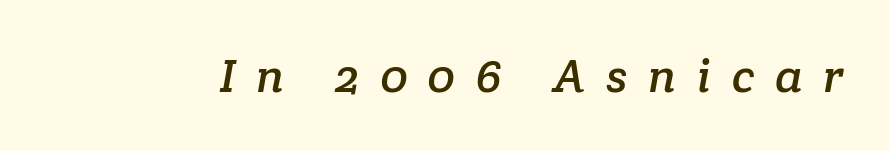
The image shows 47 px serif type; set unusually wide letter spacing (+0.44 em), not underlined; low stroke contrast and a medium x-height.
